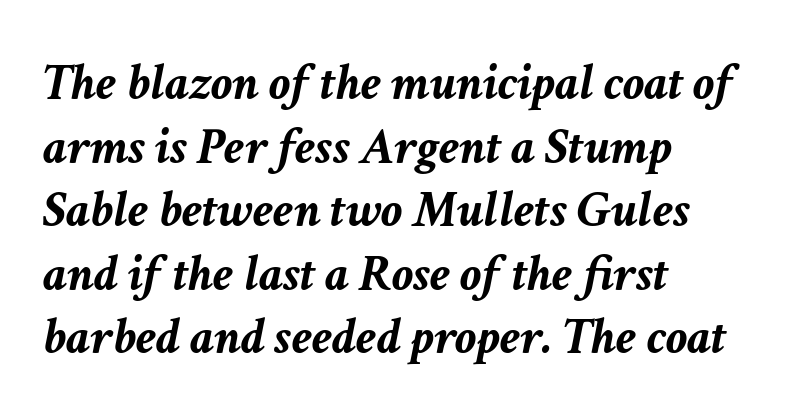
The image shows 53 px semibold type, italic (leaning right); set left-aligned, line spacing 1.2x, normal letter spacing, not underlined; low stroke contrast and a medium x-height.
